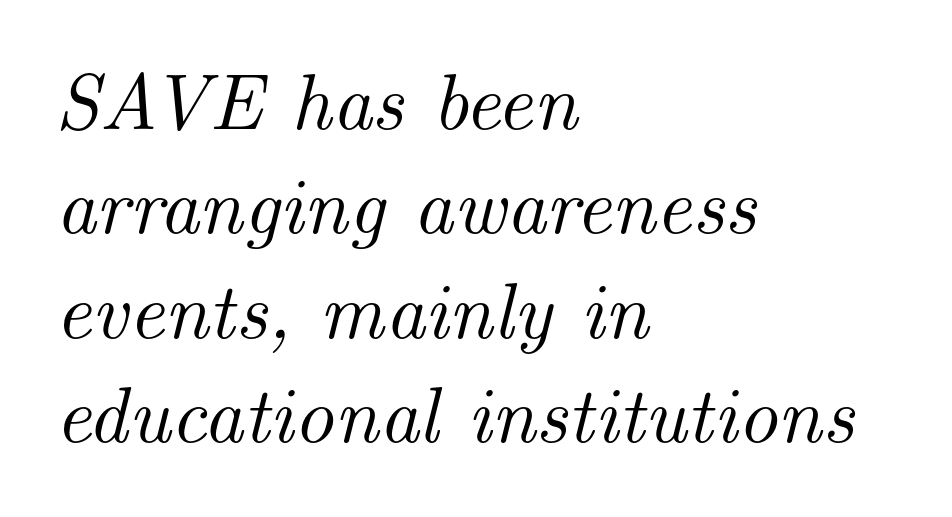
Spacing between characters is what you'd get straight out of the box. A bare baseline throughout the passage. Looking at the ascenders, they clearly lean. If you measured baseline to baseline, you'd find a middling distance. The paragraph has a hard left edge and a soft right edge.
